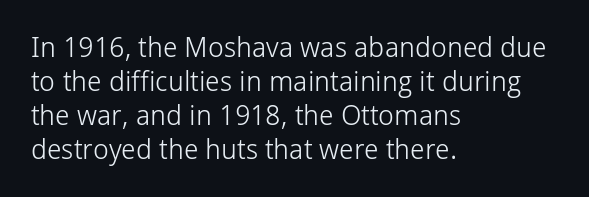
The image shows 28 px light sans-serif type, upright; set left-aligned, line spacing 1.21x, normal letter spacing, not underlined; low stroke contrast and a medium x-height.
